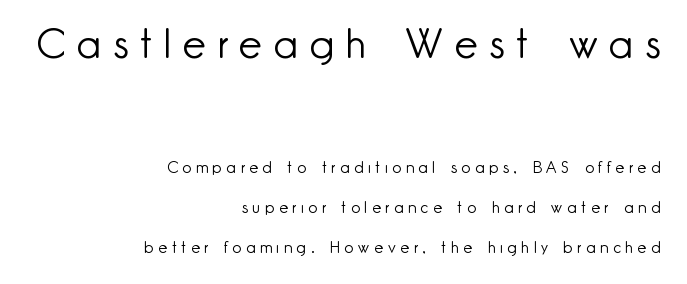
Q: Is the text bold? A: No.
Q: Is the text italic (slanted)? A: No, it is upright.
Q: Is the typeface a serif or a sans-serif typeface? A: Sans-serif.
Q: Is the text underlined? A: No.
Q: How is the paragraph aligned? A: Right-aligned.
Q: Is the spacing between letters normal or unusually wide? A: Unusually wide.
Q: Is the spacing between lines tight, normal or loose? A: Loose.
Q: Which block of text is set in a larger size, the first (top) or the second (bottom)? A: The first (top) one.
Q: Width (condensed, normal, or wide)? A: Normal.
Q: Stroke contrast? A: Low.
Q: x-height? A: Small.
Q: Monospaced? A: No.
